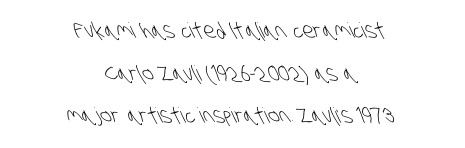
The image shows 21 px text type; set centered, loose line spacing (2.03x), normal letter spacing, not underlined.
